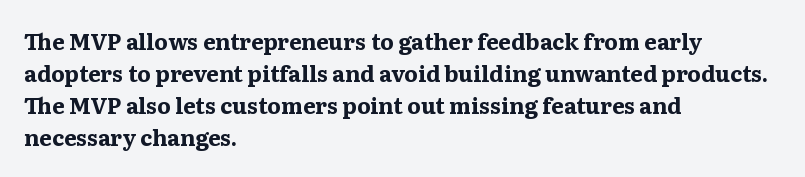
The image shows 22 px bold type, upright; set left-aligned, normal line spacing (1.45x), normal letter spacing, not underlined.
